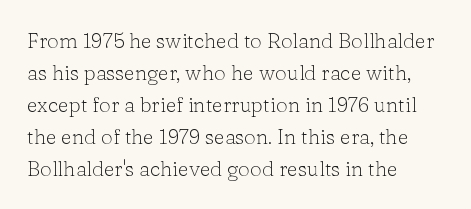
Q: Is the text bold? A: No.
Q: Is the text italic (slanted)? A: No, it is upright.
Q: Is the text underlined? A: No.
Q: How is the paragraph aligned? A: Left-aligned.
Q: Is the spacing between letters normal or unusually wide? A: Normal.
Q: Is the spacing between lines tight, normal or loose? A: Normal.
